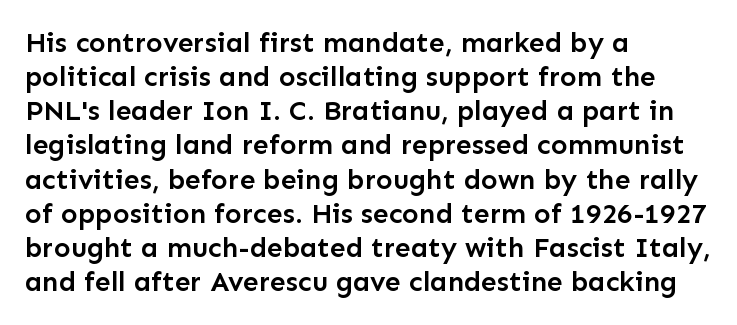
Q: Is the text bold? A: Semi-bold.
Q: Is the text italic (slanted)? A: No, it is upright.
Q: Is the typeface a serif or a sans-serif typeface? A: Sans-serif.
Q: Is the text underlined? A: No.
Q: How is the paragraph aligned? A: Left-aligned.
Q: Is the spacing between letters normal or unusually wide? A: Normal.
Q: Width (condensed, normal, or wide)? A: Normal.
Q: Stroke contrast? A: Low.
Q: x-height? A: Medium.
Q: Monospaced? A: No.
